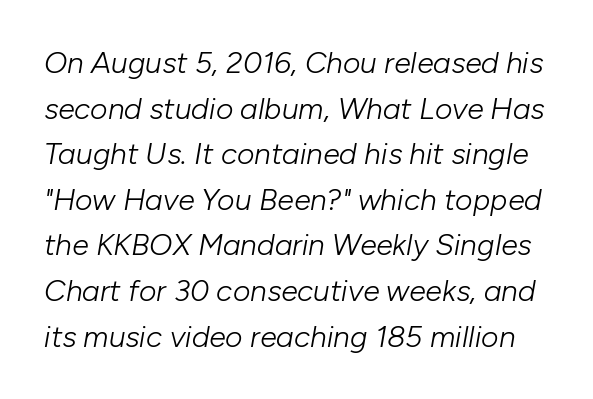
The block of text has a typical density, with ordinary space between rows. Quick note: italic. These lines are rendered in a variable-pitch font. No word sits above an underline. A typesetter would call this zero additional tracking. The face looks like a standard text weight, possibly lighter.
